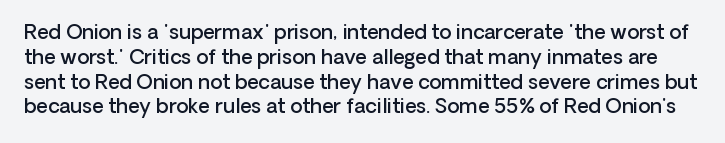
The image shows 20 px text type, upright; set line spacing 1.24x, normal letter spacing, not underlined.
